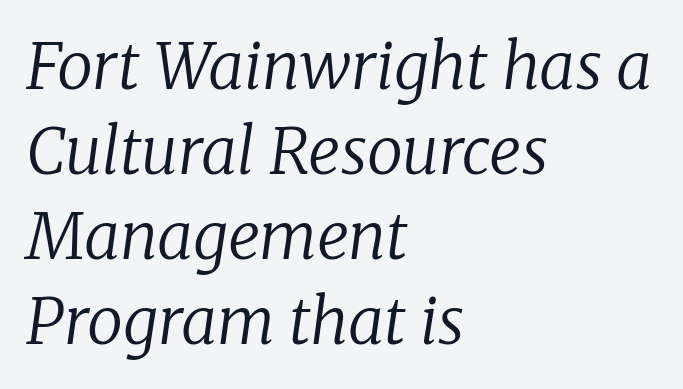
{"serif": "yes", "italic": "yes", "lean": "right", "slant_degrees": 8, "bold": "no", "weight": "regular", "width": "normal", "stroke_contrast": "low", "x_height": "medium", "monospaced": "no", "underline": "no", "align": "left", "line_spacing": "normal", "line_spacing_ratio": 1.33, "letter_spacing": "normal", "letter_spacing_em": 0.0, "glyph_px": 64}
